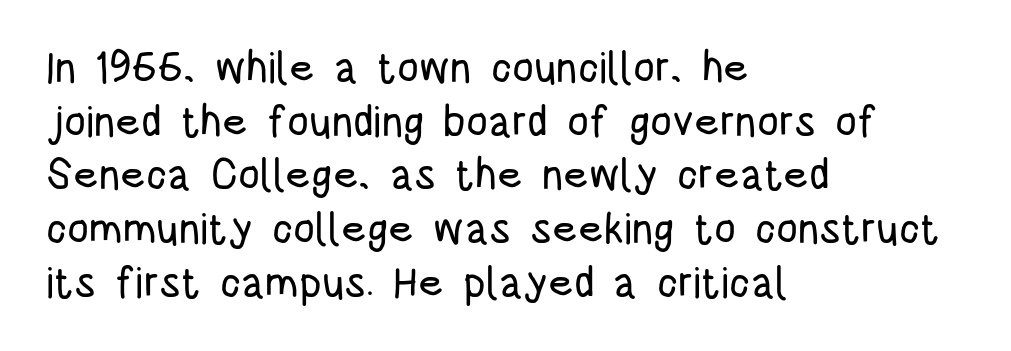
Q: Is the text italic (slanted)? A: No, it is upright.
Q: Is the typeface a serif or a sans-serif typeface? A: Sans-serif.
Q: Is the text underlined? A: No.
Q: How is the paragraph aligned? A: Left-aligned.
Q: Is the spacing between letters normal or unusually wide? A: Normal.
Q: Is the spacing between lines tight, normal or loose? A: Normal.
Q: Width (condensed, normal, or wide)? A: Condensed.
Q: Stroke contrast? A: Low.
Q: x-height? A: Large.
Q: Monospaced? A: No.
